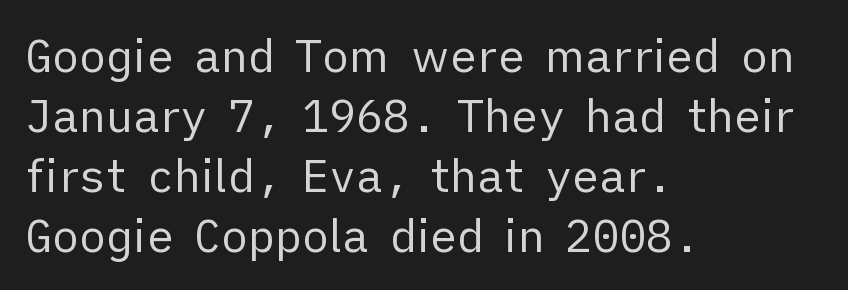
Q: Is the text bold? A: No.
Q: Is the text italic (slanted)? A: No, it is upright.
Q: Is the typeface a serif or a sans-serif typeface? A: Sans-serif.
Q: Is the text underlined? A: No.
Q: How is the paragraph aligned? A: Left-aligned.
Q: Is the spacing between letters normal or unusually wide? A: Normal.
Q: Is the spacing between lines tight, normal or loose? A: Normal.
Q: Width (condensed, normal, or wide)? A: Normal.
Q: Stroke contrast? A: Low.
Q: x-height? A: Medium.
Q: Monospaced? A: No.
